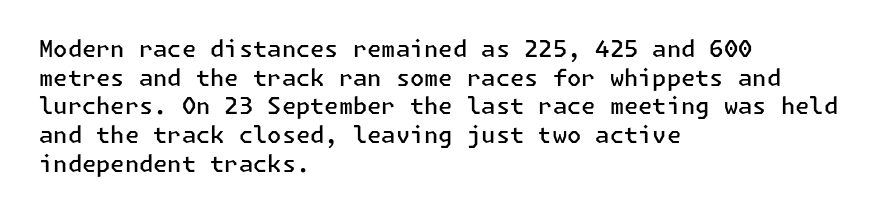
The image shows 23 px text type, upright; set left-aligned, normal line spacing (1.25x), normal letter spacing, not underlined.
